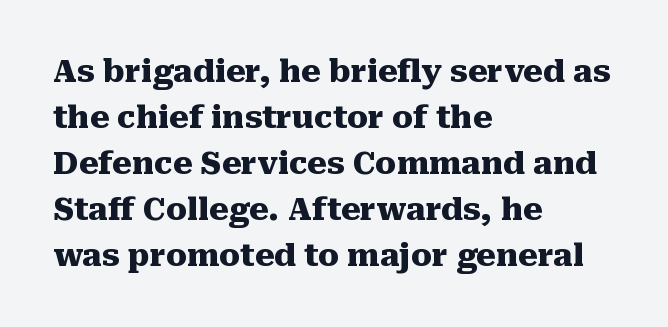
{"serif": "yes", "italic": "no", "bold": "yes", "weight": "heavy", "width": "normal", "stroke_contrast": "medium", "x_height": "medium", "monospaced": "no", "underline": "no", "align": "left", "line_spacing": "normal", "line_spacing_ratio": 1.48, "letter_spacing": "normal", "letter_spacing_em": 0.0, "glyph_px": 31}
